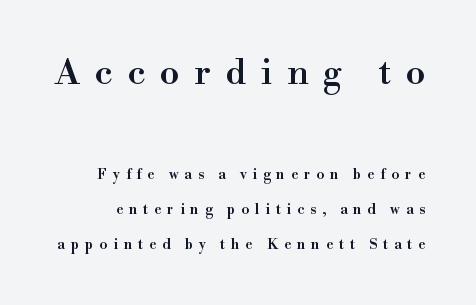
{"serif": "yes", "italic": "no", "bold": "semi", "weight": "semibold", "width": "normal", "stroke_contrast": "high", "x_height": "small", "monospaced": "no", "underline": "no", "line_spacing": "loose", "line_spacing_ratio": 2.49, "letter_spacing": "wide", "letter_spacing_em": 0.42, "larger_block": "first", "size_ratio": 2.5, "glyph_px": 35}
